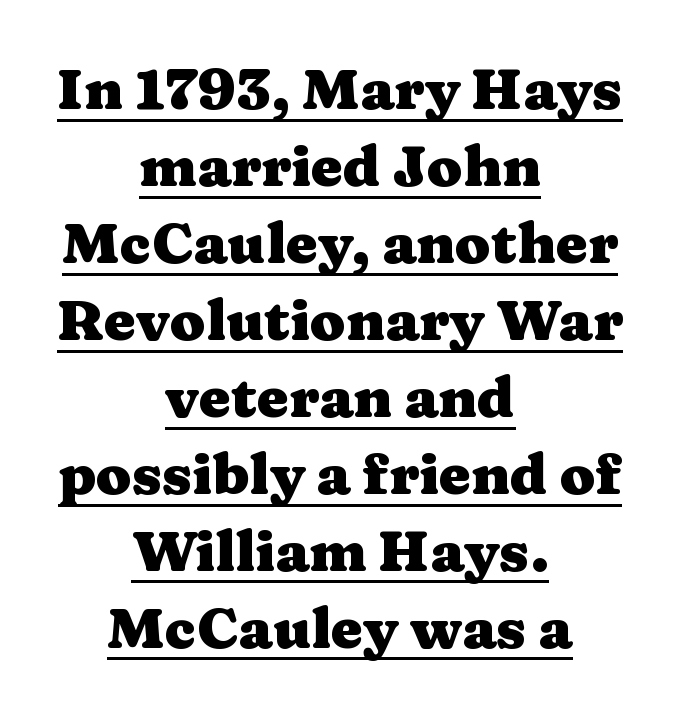
The image shows 57 px heavy, wide serif type, upright; set centered, normal line spacing (1.35x), normal letter spacing, underlined; medium stroke contrast and a medium x-height.
